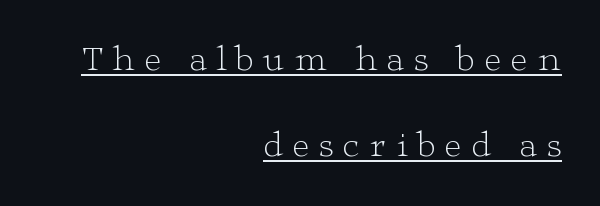
Q: Is the text bold? A: No.
Q: Is the text italic (slanted)? A: No, it is upright.
Q: Is the typeface a serif or a sans-serif typeface? A: Serif.
Q: Is the text underlined? A: Yes.
Q: How is the paragraph aligned? A: Right-aligned.
Q: Is the spacing between letters normal or unusually wide? A: Unusually wide.
Q: Is the spacing between lines tight, normal or loose? A: Loose.
Q: Width (condensed, normal, or wide)? A: Wide.
Q: Stroke contrast? A: Low.
Q: x-height? A: Medium.
Q: Monospaced? A: No.
